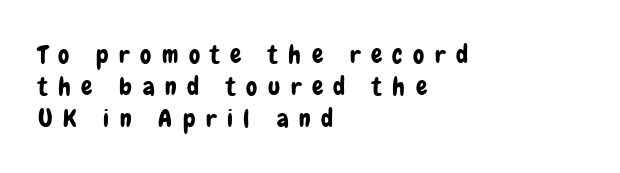
{"italic": "no", "underline": "no", "align": "left", "line_spacing": "normal", "line_spacing_ratio": 1.28, "letter_spacing": "wide", "letter_spacing_em": 0.42, "glyph_px": 25}
